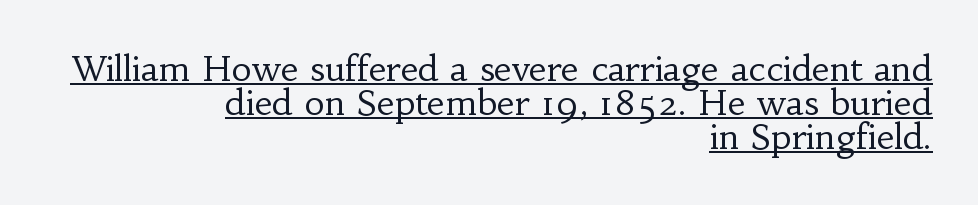
Q: Is the text bold? A: No.
Q: Is the text italic (slanted)? A: No, it is upright.
Q: Is the typeface a serif or a sans-serif typeface? A: Serif.
Q: Is the text underlined? A: Yes.
Q: How is the paragraph aligned? A: Right-aligned.
Q: Is the spacing between letters normal or unusually wide? A: Normal.
Q: Is the spacing between lines tight, normal or loose? A: Tight.
Q: Width (condensed, normal, or wide)? A: Normal.
Q: Stroke contrast? A: Low.
Q: x-height? A: Small.
Q: Monospaced? A: No.
